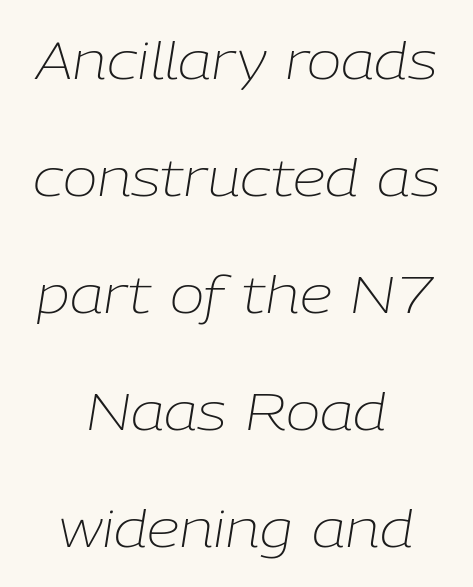
Q: Is the text bold? A: No.
Q: Is the text italic (slanted)? A: Yes, it leans right by about 9 degrees.
Q: Is the text underlined? A: No.
Q: How is the paragraph aligned? A: Centered.
Q: Is the spacing between letters normal or unusually wide? A: Normal.
Q: Is the spacing between lines tight, normal or loose? A: Loose.
Q: Width (condensed, normal, or wide)? A: Normal.
Q: Stroke contrast? A: Low.
Q: x-height? A: Medium.
Q: Monospaced? A: No.
